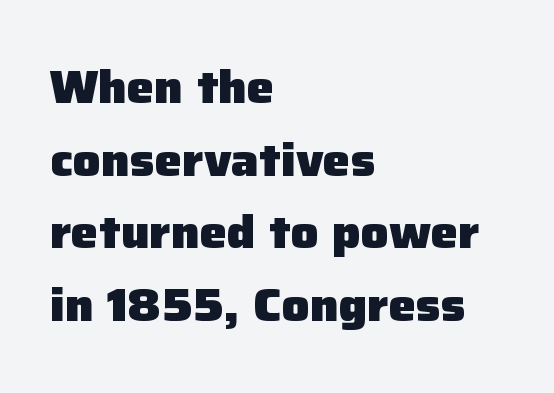
The image shows 46 px heavy sans-serif type, upright; set left-aligned, normal line spacing (1.58x), normal letter spacing, not underlined; low stroke contrast and a medium x-height.
